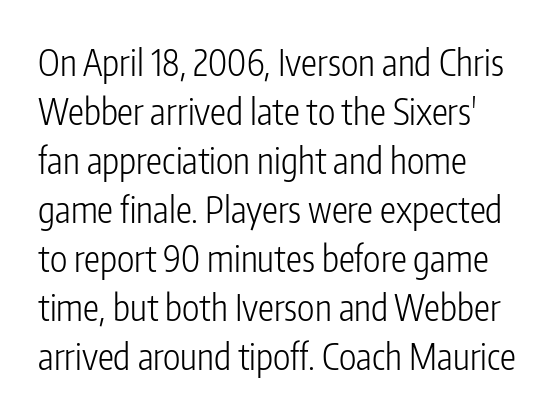
Q: Is the text bold? A: No.
Q: Is the text italic (slanted)? A: No, it is upright.
Q: Is the typeface a serif or a sans-serif typeface? A: Sans-serif.
Q: Is the text underlined? A: No.
Q: How is the paragraph aligned? A: Left-aligned.
Q: Is the spacing between letters normal or unusually wide? A: Normal.
Q: Is the spacing between lines tight, normal or loose? A: Normal.
Q: Width (condensed, normal, or wide)? A: Condensed.
Q: Stroke contrast? A: Low.
Q: x-height? A: Medium.
Q: Monospaced? A: No.
